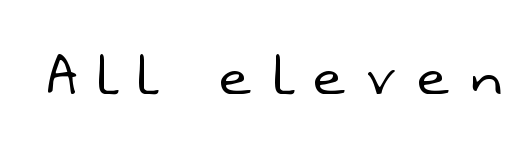
Bare-footed words on every line. Regarding serifs, this sample does without them. This sample uses expanded letter spacing, leaving extra air between glyphs. No letter is thick-stroked: the sample isn't bold.
